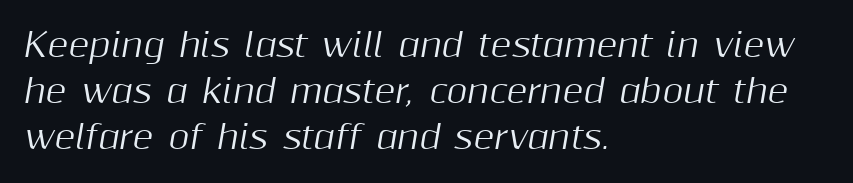
{"italic": "yes", "lean": "right", "slant_degrees": 10, "width": "normal", "stroke_contrast": "medium", "x_height": "medium", "monospaced": "no", "underline": "no", "align": "left", "line_spacing": "normal", "line_spacing_ratio": 1.43, "letter_spacing": "normal", "letter_spacing_em": 0.0, "glyph_px": 32}
